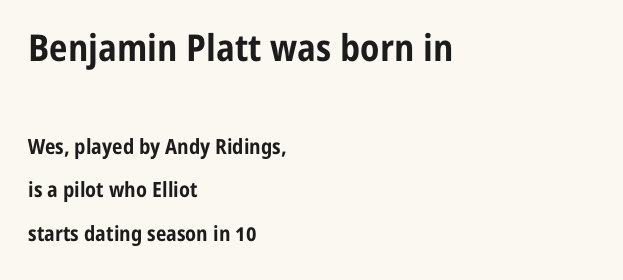
The lettering holds an erect, upright posture throughout. Underlining? Definitely not there. Horizontal alignment here is leftward, the default for most running prose. The face used here is a sans, in the tradition of grotesques and geometrics. The passage shown begins with its larger block and ends with its smaller one.
